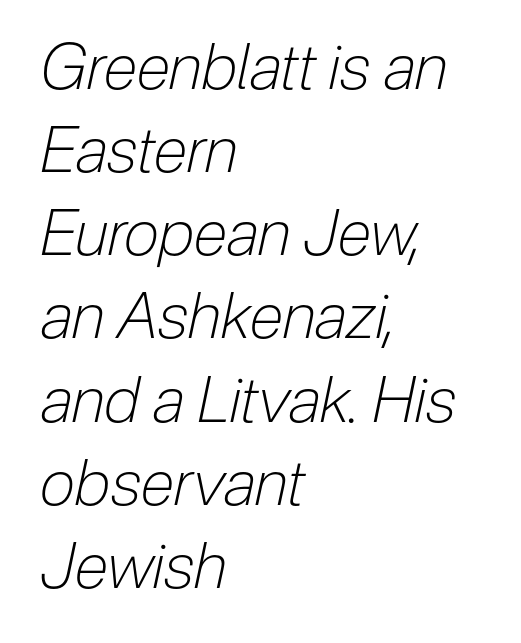
Letters have the restrained weight of plain body copy at most. Vertically, the passage feels balanced, rows spaced as you'd expect. The gap between lines stays unmarked. The letters sit at their default tracking, neither squeezed nor spread.
